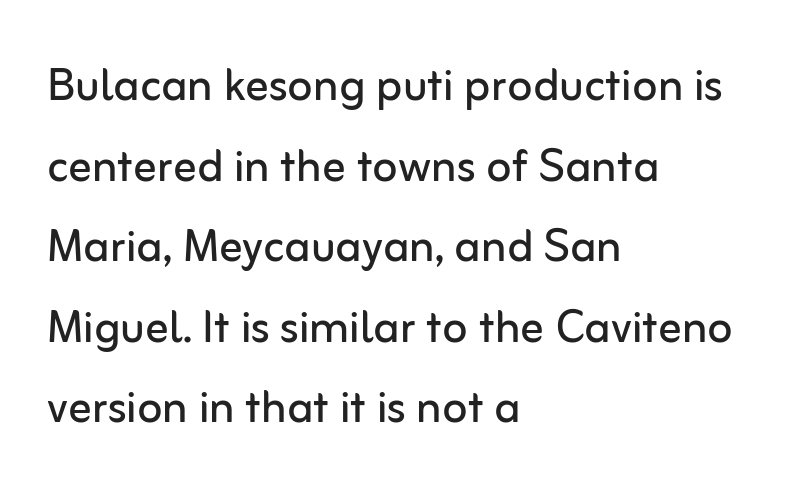
{"serif": "no", "italic": "no", "bold": "no", "weight": "regular", "width": "normal", "stroke_contrast": "low", "x_height": "medium", "monospaced": "no", "underline": "no", "align": "left", "line_spacing": "normal", "line_spacing_ratio": 1.39, "letter_spacing": "normal", "letter_spacing_em": 0.0, "glyph_px": 58}
